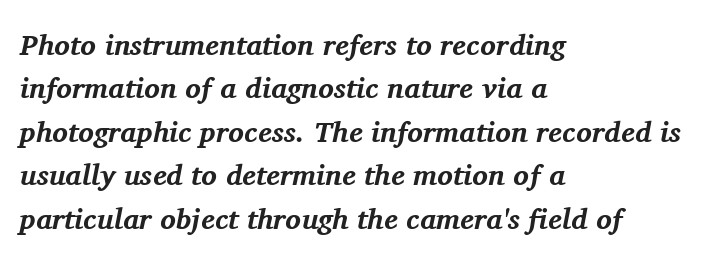
{"serif": "yes", "italic": "yes", "lean": "right", "slant_degrees": 11, "bold": "yes", "weight": "bold", "width": "normal", "stroke_contrast": "medium", "x_height": "medium", "monospaced": "no", "underline": "no", "align": "left", "line_spacing": "normal", "line_spacing_ratio": 1.5, "letter_spacing": "normal", "letter_spacing_em": 0.0, "glyph_px": 29}
